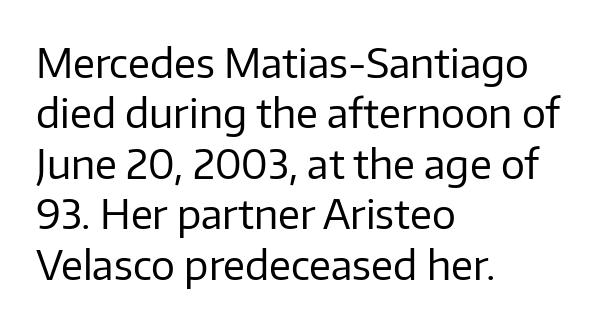
This sample has the flowing, uneven cadence of proportional lettering. You can tell from the bare stems that sans-serif type was used. The space beneath each line is pristine and unruled. Every character sits straight up, as roman type does. In terms of leading, this rendering sits right in the middle.
